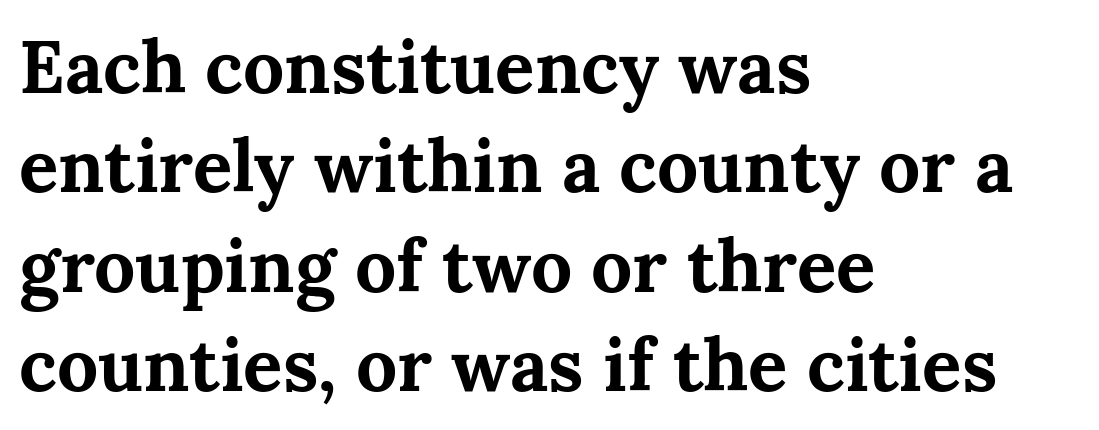
The image shows 73 px bold serif type, upright; set left-aligned, normal line spacing (1.36x), normal letter spacing, not underlined; medium stroke contrast and a medium x-height.
